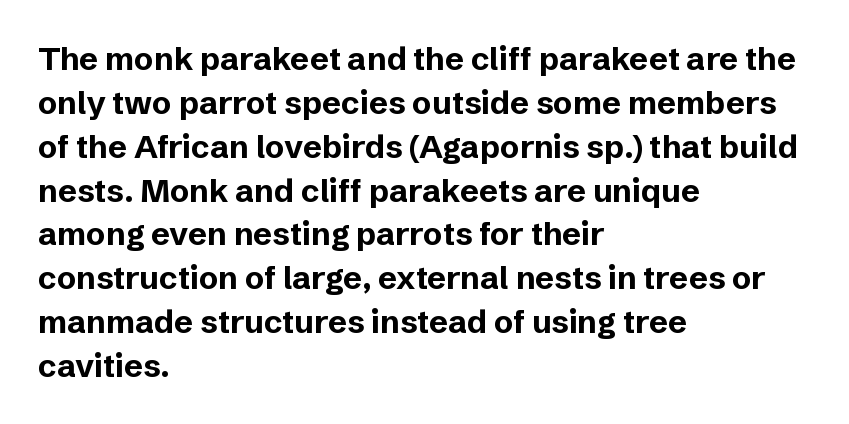
{"serif": "no", "italic": "no", "bold": "yes", "weight": "bold", "width": "normal", "stroke_contrast": "low", "x_height": "medium", "monospaced": "no", "underline": "no", "align": "left", "line_spacing": "normal", "line_spacing_ratio": 1.37, "letter_spacing": "normal", "letter_spacing_em": 0.0, "glyph_px": 32}
